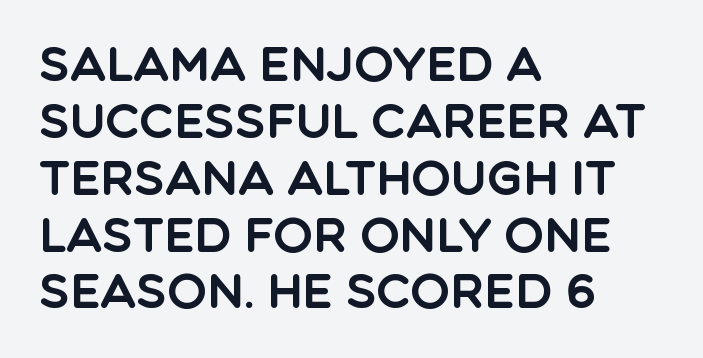
The image shows 47 px sans-serif type, upright; set left-aligned, line spacing 1.21x, normal letter spacing, not underlined; a large x-height.
